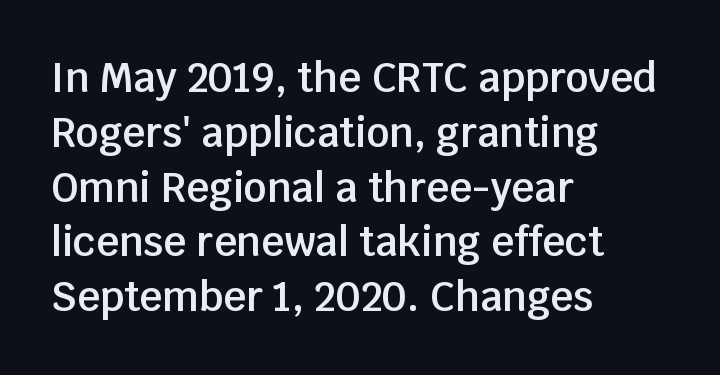
The image shows 40 px semibold sans-serif type, upright; set left-aligned, normal line spacing (1.37x), normal letter spacing, not underlined; low stroke contrast and a large x-height.
